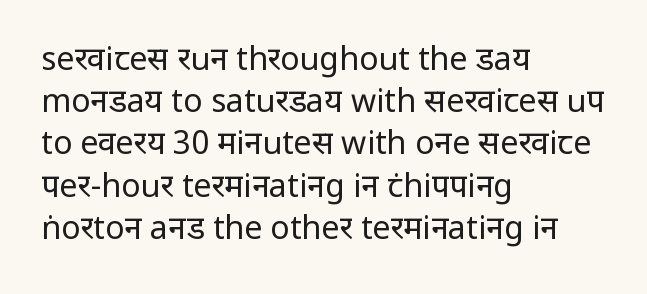
The image shows 32 px regular-weight sans-serif type, upright; set left-aligned, normal line spacing (1.32x), normal letter spacing, not underlined; low stroke contrast and a medium x-height.
